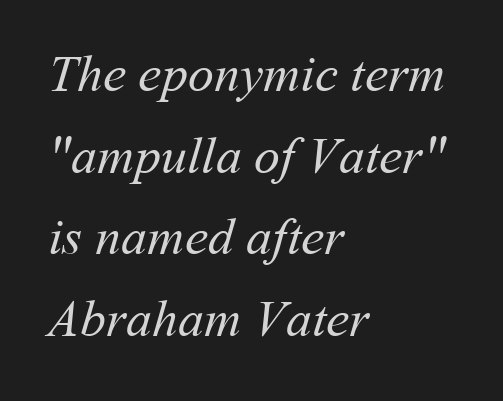
There is no visible air inserted between adjacent glyphs. The space beneath each line is pristine and unruled. Think of a printed novel: that variable character pitch is what you see here. Is the stroke heavy? The answer is a plain regular-or-lighter. The vertical gap from one line to the next is medium.
